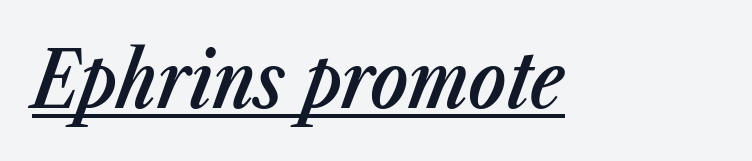
The image shows 78 px semibold, condensed type, italic (leaning right); set normal letter spacing, underlined; low stroke contrast and a medium x-height.
